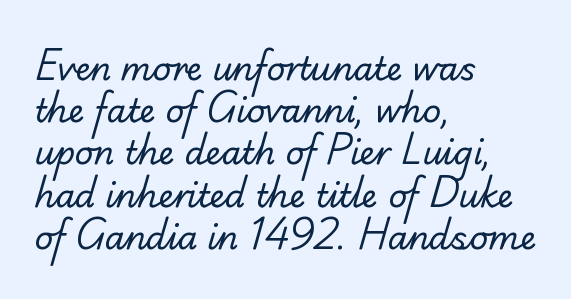
{"serif": "yes", "bold": "no", "weight": "regular", "width": "normal", "stroke_contrast": "low", "x_height": "small", "monospaced": "no", "underline": "no", "align": "left", "line_spacing": "normal", "line_spacing_ratio": 1.32, "letter_spacing": "normal", "letter_spacing_em": 0.0, "glyph_px": 32}
